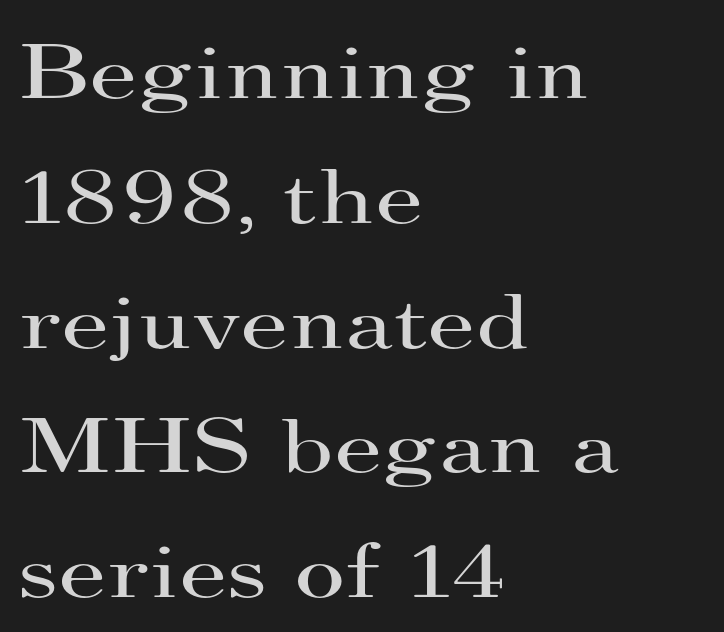
Does the leading feel generous? No, just average. These lines stack with their left ends in a neat column. Decoration check: the copy has no underline. Nothing unusual about the tracking: characters are spaced as the font intends. Spacing verdict: proportional, widths tailored to each character.
